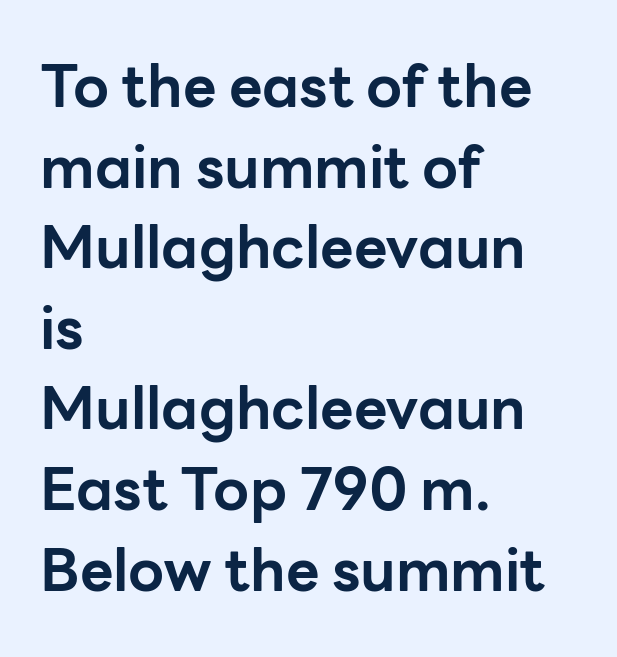
{"serif": "no", "italic": "no", "bold": "yes", "weight": "bold", "width": "normal", "stroke_contrast": "low", "x_height": "medium", "monospaced": "no", "underline": "no", "align": "left", "line_spacing": "normal", "line_spacing_ratio": 1.39, "letter_spacing": "normal", "letter_spacing_em": 0.0, "glyph_px": 58}
